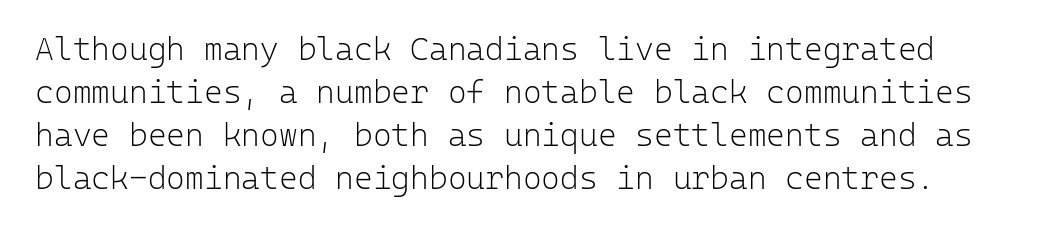
The image shows 32 px light sans-serif type, upright, monospaced; set normal line spacing (1.34x), normal letter spacing, not underlined; low stroke contrast and a medium x-height.
